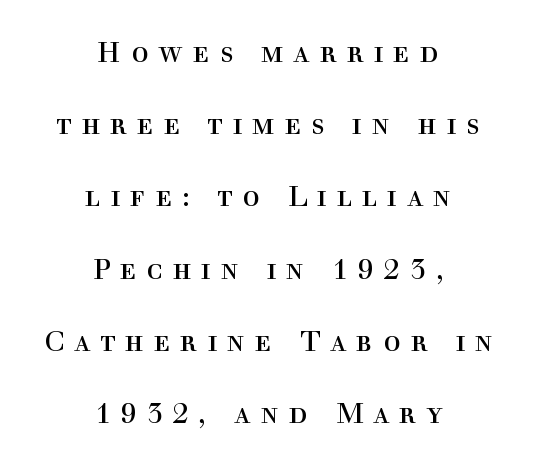
Q: Is the text bold? A: No.
Q: Is the text italic (slanted)? A: No, it is upright.
Q: Is the typeface a serif or a sans-serif typeface? A: Serif.
Q: Is the text underlined? A: No.
Q: How is the paragraph aligned? A: Centered.
Q: Is the spacing between letters normal or unusually wide? A: Unusually wide.
Q: Is the spacing between lines tight, normal or loose? A: Loose.
Q: Width (condensed, normal, or wide)? A: Normal.
Q: x-height? A: Medium.
Q: Monospaced? A: No.
